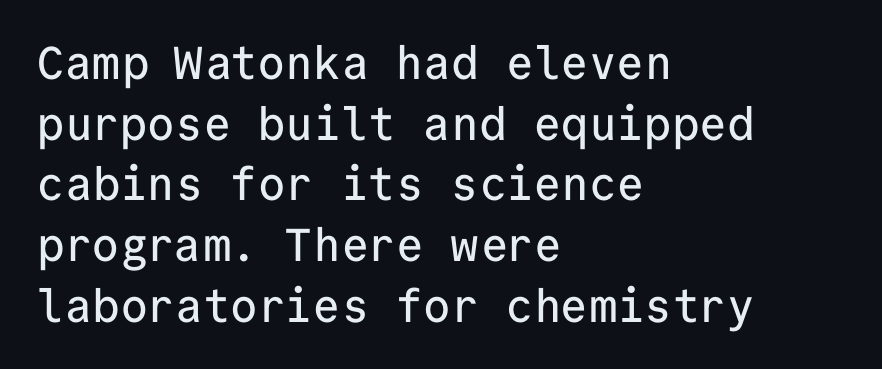
The passage shown is typed in a monospace face where columns stay perfectly aligned. Only glyphs here, with clear space below each row. Leftover space on each line is placed entirely after the last word. Each letter's strokes conclude bluntly, with no projecting serifs. The designer left line spacing at the default. Glyph-to-glyph distance matches everyday printed text.
